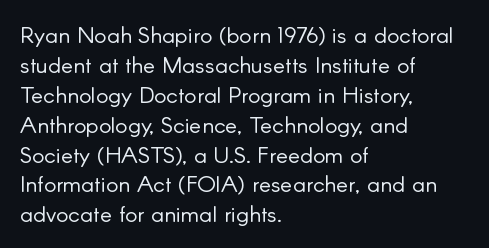
{"italic": "no", "bold": "no", "underline": "no", "align": "left", "line_spacing": "normal", "line_spacing_ratio": 1.3, "letter_spacing": "normal", "letter_spacing_em": 0.0, "glyph_px": 23}
